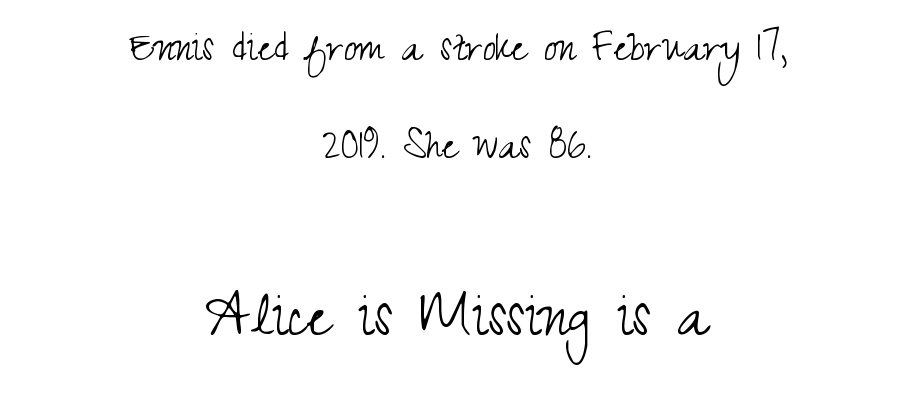
Q: Is the text bold? A: No.
Q: Is the text italic (slanted)? A: No, it is upright.
Q: Is the typeface a serif or a sans-serif typeface? A: Sans-serif.
Q: Is the text underlined? A: No.
Q: How is the paragraph aligned? A: Centered.
Q: Is the spacing between letters normal or unusually wide? A: Normal.
Q: Is the spacing between lines tight, normal or loose? A: Loose.
Q: Which block of text is set in a larger size, the first (top) or the second (bottom)? A: The second (bottom) one.
Q: Width (condensed, normal, or wide)? A: Condensed.
Q: Stroke contrast? A: Medium.
Q: x-height? A: Small.
Q: Monospaced? A: No.
